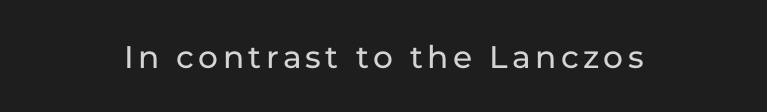
The baseline area is clear. Does the copy run flush right? No — it is centered line by line. No feet cap the strokes, marking this as sans-serif type. Does the lettering tilt? It doesn't — this is upright. Do the characters align in a grid? No, the font is proportional.
